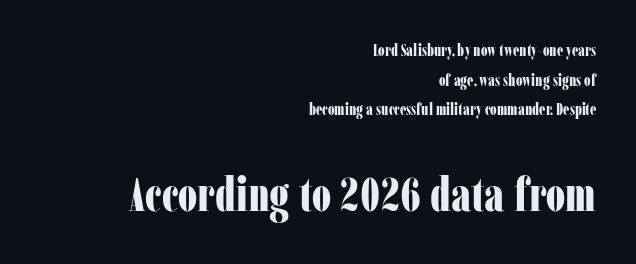
The image shows 47 px bold, condensed serif type, upright; set right-aligned, line spacing 1.85x, normal letter spacing, not underlined; the second (bottom) block is 2.94x larger; low stroke contrast and a medium x-height.
